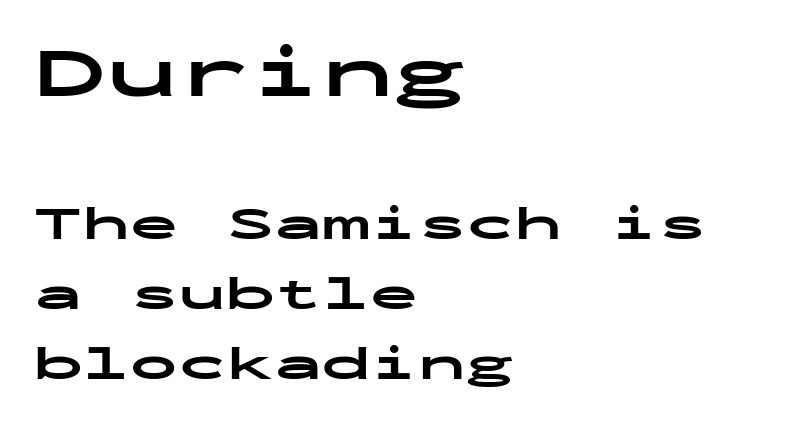
Q: Is the text bold? A: Yes.
Q: Is the text italic (slanted)? A: No, it is upright.
Q: Is the typeface a serif or a sans-serif typeface? A: Sans-serif.
Q: Is the text underlined? A: No.
Q: How is the paragraph aligned? A: Left-aligned.
Q: Is the spacing between letters normal or unusually wide? A: Normal.
Q: Is the spacing between lines tight, normal or loose? A: Normal.
Q: Which block of text is set in a larger size, the first (top) or the second (bottom)? A: The first (top) one.
Q: Width (condensed, normal, or wide)? A: Wide.
Q: Stroke contrast? A: Low.
Q: x-height? A: Medium.
Q: Monospaced? A: Yes.
